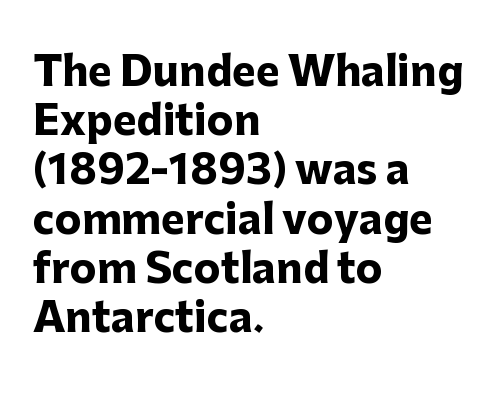
Caption: multi-line text, flush left, ragged right. The font is running at its bold setting. The passage shown has conventional tracking throughout. Does the lettering tilt? It doesn't — this is upright.
